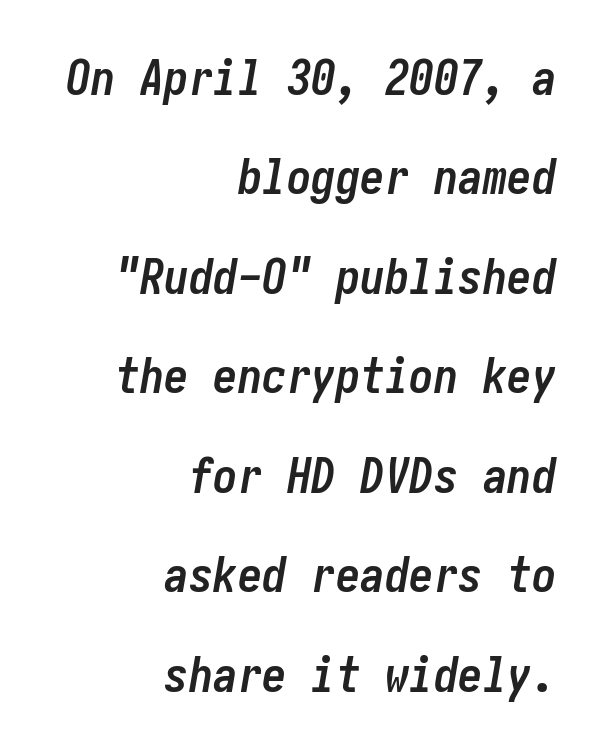
{"italic": "yes", "lean": "right", "slant_degrees": 10, "bold": "yes", "weight": "semibold", "width": "condensed", "stroke_contrast": "low", "x_height": "medium", "underline": "no", "align": "right", "line_spacing": "loose", "line_spacing_ratio": 2.03, "letter_spacing": "normal", "letter_spacing_em": 0.0, "glyph_px": 49}
